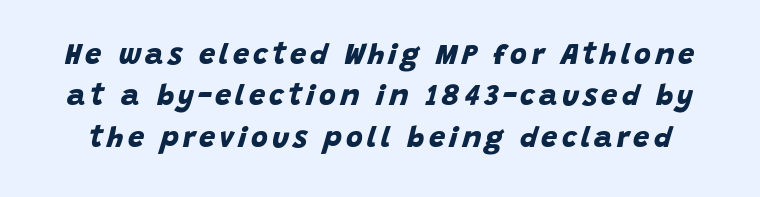
The image shows 29 px bold sans-serif type; set normal line spacing (1.43x), not underlined; low stroke contrast and a large x-height.
